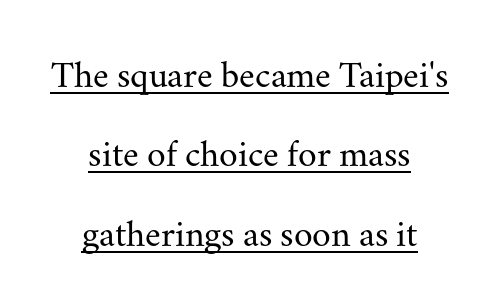
The image shows 38 px regular-weight serif type, upright; set centered, loose line spacing (2.09x), normal letter spacing, underlined; medium stroke contrast and a small x-height.
